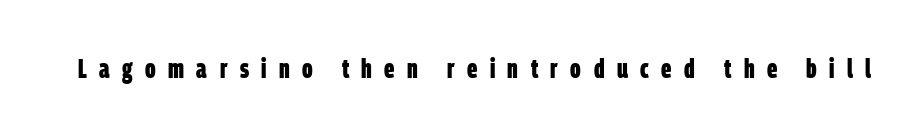
The image shows 27 px bold type; set unusually wide letter spacing (+0.46 em), not underlined.
